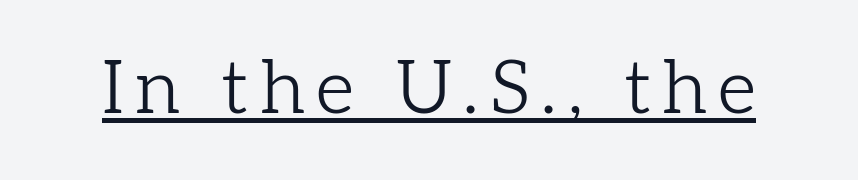
The image shows 75 px light serif type, upright; set underlined; low stroke contrast and a medium x-height.
